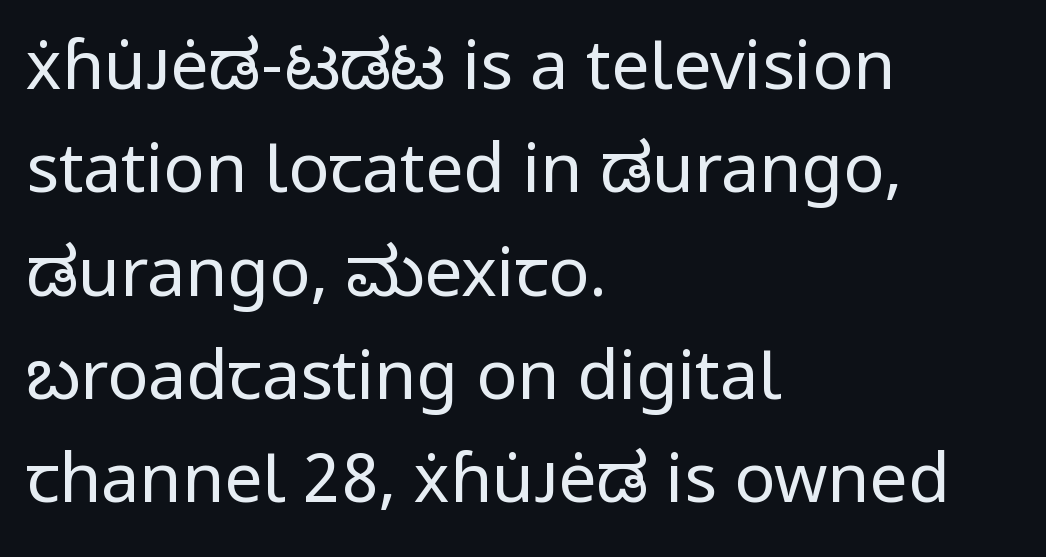
Layout note: lines flush left. You could not count columns in this text — the font is proportionally spaced. The font is comparable to plain body text, perhaps lighter. Designer's note — italics off, roman on. No feet cap the strokes, marking this as sans-serif type.
